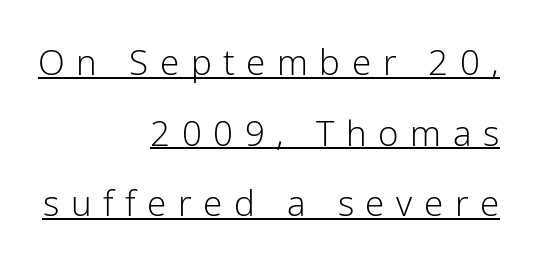
{"serif": "no", "italic": "no", "bold": "no", "weight": "light", "width": "normal", "stroke_contrast": "low", "x_height": "medium", "monospaced": "no", "underline": "yes", "align": "right", "line_spacing": "loose", "line_spacing_ratio": 2.02, "letter_spacing": "wide", "letter_spacing_em": 0.33, "glyph_px": 35}
